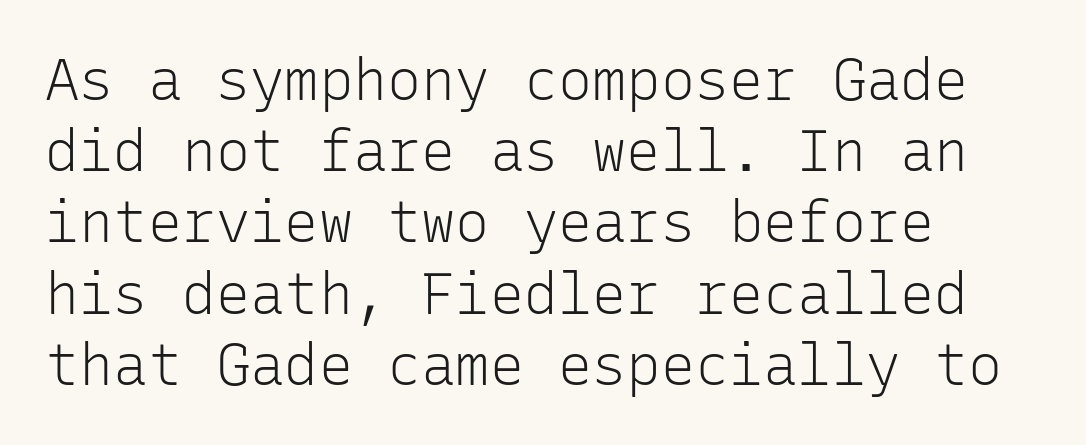
Q: Is the text bold? A: No.
Q: Is the text italic (slanted)? A: No, it is upright.
Q: Is the typeface a serif or a sans-serif typeface? A: Sans-serif.
Q: Is the text underlined? A: No.
Q: How is the paragraph aligned? A: Left-aligned.
Q: Is the spacing between letters normal or unusually wide? A: Normal.
Q: Is the spacing between lines tight, normal or loose? A: Normal.
Q: Width (condensed, normal, or wide)? A: Normal.
Q: Stroke contrast? A: Low.
Q: x-height? A: Medium.
Q: Monospaced? A: Yes.
